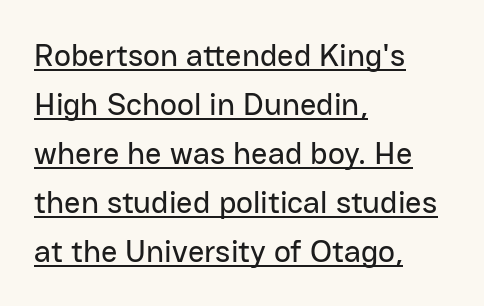
Is this a fixed-width face? No — the glyphs have proportional, varying widths. The letters stand straight up with perfectly vertical stems. You can see a thin bar hugging the bottom of the glyphs. Each letter's strokes conclude bluntly, with no projecting serifs.
